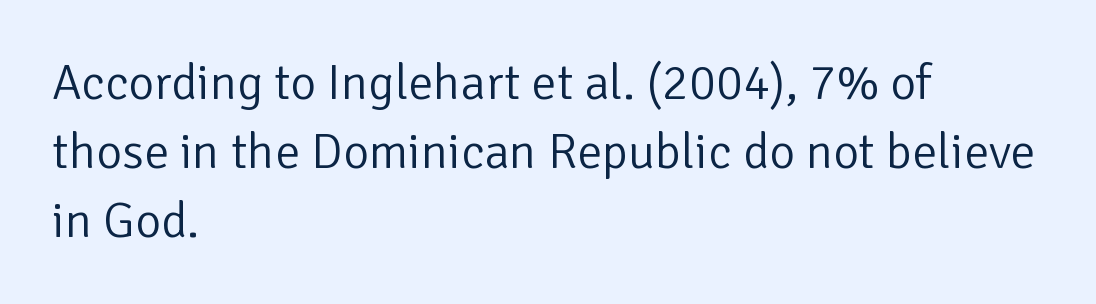
{"serif": "no", "italic": "no", "bold": "no", "weight": "light", "width": "normal", "stroke_contrast": "low", "x_height": "medium", "monospaced": "no", "underline": "no", "align": "left", "line_spacing": "normal", "line_spacing_ratio": 1.38, "letter_spacing": "normal", "letter_spacing_em": 0.0, "glyph_px": 50}
